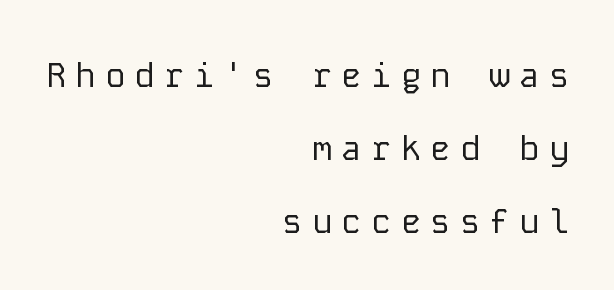
Q: Is the text bold? A: No.
Q: Is the text italic (slanted)? A: No, it is upright.
Q: Is the typeface a serif or a sans-serif typeface? A: Sans-serif.
Q: Is the text underlined? A: No.
Q: How is the paragraph aligned? A: Right-aligned.
Q: Is the spacing between letters normal or unusually wide? A: Unusually wide.
Q: Is the spacing between lines tight, normal or loose? A: Loose.
Q: Width (condensed, normal, or wide)? A: Normal.
Q: Stroke contrast? A: Low.
Q: x-height? A: Medium.
Q: Monospaced? A: Yes.
